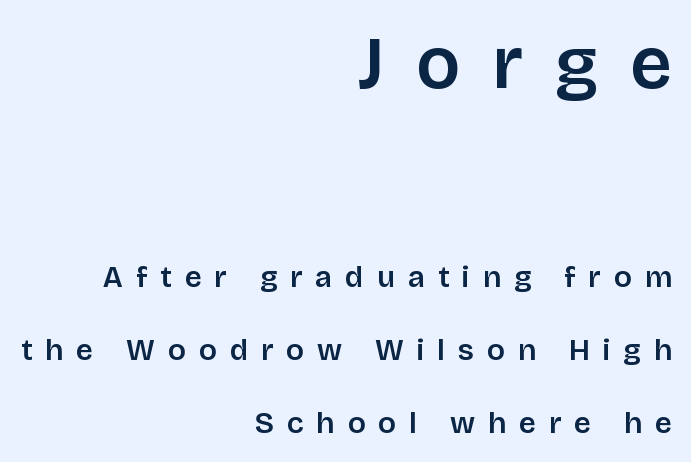
The image shows 74 px semibold sans-serif type, upright; set right-aligned, loose line spacing (2.44x), unusually wide letter spacing (+0.43 em), not underlined; the first (top) block is 2.47x larger; low stroke contrast and a large x-height.
